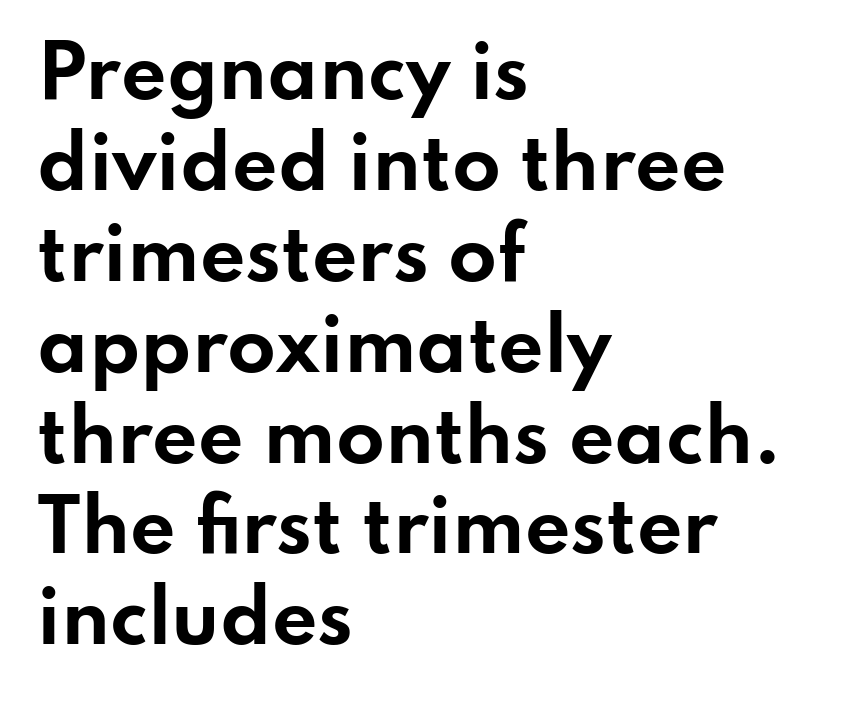
A normal amount of white space separates one row of letters from the next. These lines are set flush left with a ragged right edge. A dark, heavy texture on the line: the type is bold. The type family on display is of the sans-serif kind.
